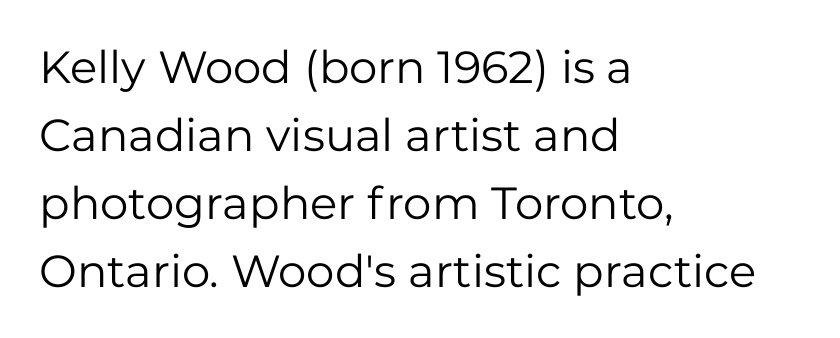
Q: Is the text bold? A: No.
Q: Is the text italic (slanted)? A: No, it is upright.
Q: Is the typeface a serif or a sans-serif typeface? A: Sans-serif.
Q: Is the text underlined? A: No.
Q: How is the paragraph aligned? A: Left-aligned.
Q: Is the spacing between letters normal or unusually wide? A: Normal.
Q: Is the spacing between lines tight, normal or loose? A: Normal.
Q: Width (condensed, normal, or wide)? A: Normal.
Q: Stroke contrast? A: Low.
Q: x-height? A: Medium.
Q: Monospaced? A: No.
